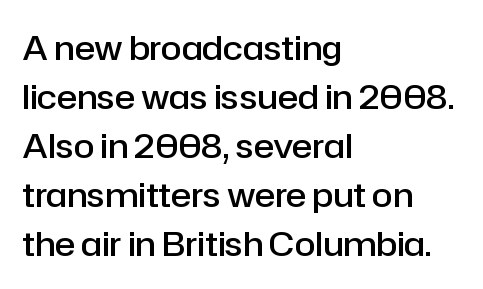
Baseline-to-baseline distance is the conventional proportion of letter height. Underlining? Definitely not there. Typographic density is moderately raised because the face is semibold. These lines are rendered in a variable-pitch font.
